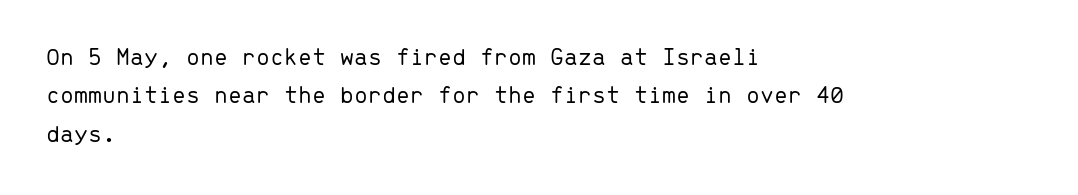
Q: Is the text bold? A: No.
Q: Is the text italic (slanted)? A: No, it is upright.
Q: Is the text underlined? A: No.
Q: How is the paragraph aligned? A: Left-aligned.
Q: Is the spacing between letters normal or unusually wide? A: Normal.
Q: Is the spacing between lines tight, normal or loose? A: Normal.
